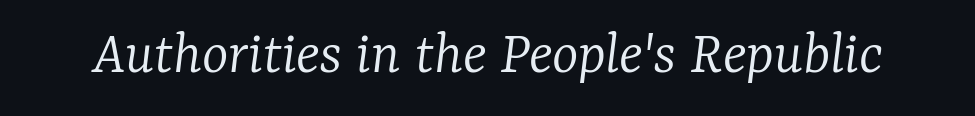
The image shows 63 px light serif type, italic (leaning right); set normal letter spacing, not underlined; low stroke contrast and a medium x-height.
